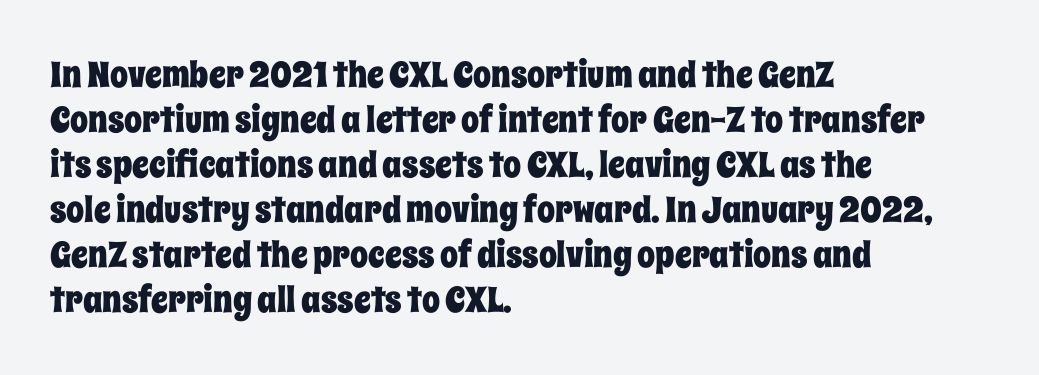
The image shows 36 px condensed type, upright; set left-aligned, normal line spacing (1.25x), normal letter spacing, not underlined; low stroke contrast and a large x-height.
